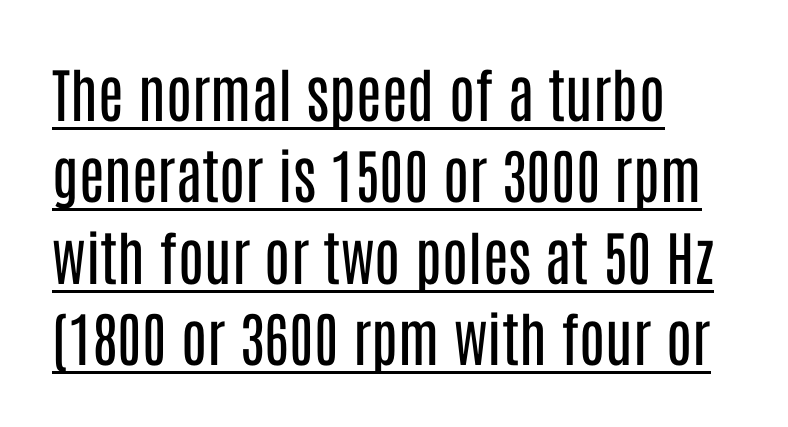
The image shows 59 px regular-weight, condensed sans-serif type, upright; set left-aligned, normal line spacing (1.38x), normal letter spacing, underlined; low stroke contrast and a large x-height.
